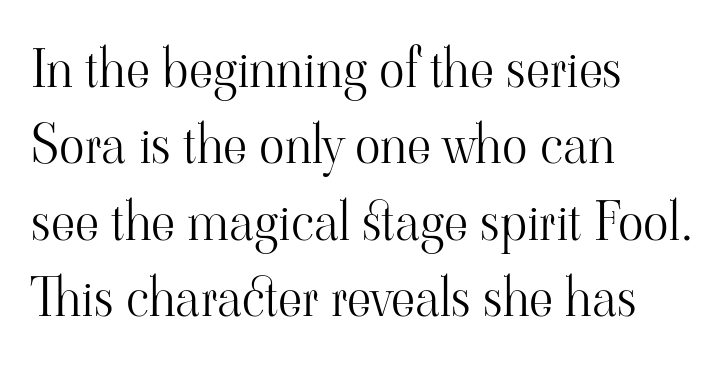
Ascenders rise straight up at ninety degrees. Spacing verdict: proportional, widths tailored to each character. Note: serifs present on the glyphs. Regular leading. Lines of text with bare space underneath.
